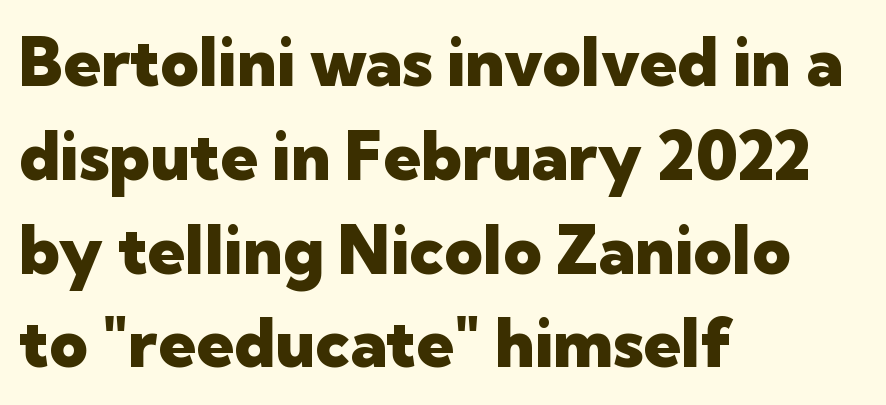
{"serif": "no", "italic": "no", "bold": "yes", "weight": "heavy", "width": "normal", "stroke_contrast": "low", "x_height": "medium", "monospaced": "no", "underline": "no", "align": "left", "line_spacing": "normal", "line_spacing_ratio": 1.4, "letter_spacing": "normal", "letter_spacing_em": 0.0, "glyph_px": 67}
